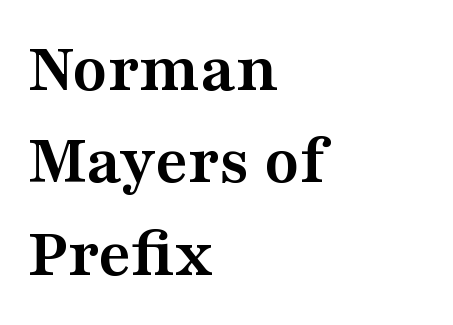
Weight: bold. The specimen omits any rule beneath the text block's lines. Caption: multi-line text, flush left, ragged right. Spacing verdict: proportional, widths tailored to each character. Letter spacing: default.
